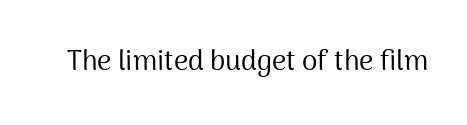
In terms of posture, this sample is upright. Character widths vary here, with narrow letters taking less room than wide ones. What stands out about the letter spacing? Nothing — it is the standard amount. Heft: none added — not bold. Nobody drew a line under any word here. The font family rendered here belongs to the sans-serif group.
